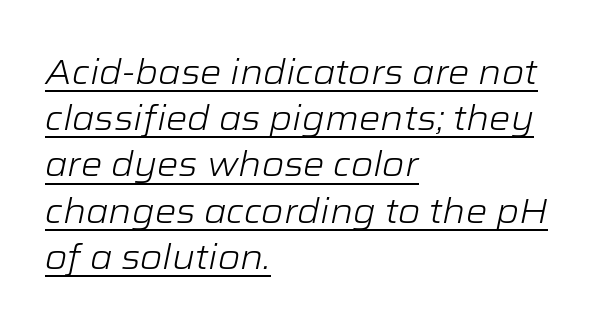
Q: Is the text bold? A: No.
Q: Is the text italic (slanted)? A: Yes, it leans right by about 12 degrees.
Q: Is the text underlined? A: Yes.
Q: How is the paragraph aligned? A: Left-aligned.
Q: Is the spacing between letters normal or unusually wide? A: Normal.
Q: Is the spacing between lines tight, normal or loose? A: Normal.
Q: Width (condensed, normal, or wide)? A: Wide.
Q: Stroke contrast? A: Low.
Q: x-height? A: Medium.
Q: Monospaced? A: No.
